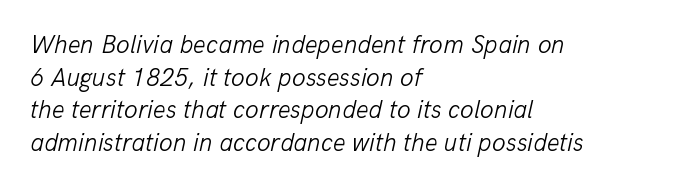
{"italic": "yes", "lean": "right", "slant_degrees": 13, "bold": "no", "underline": "no", "align": "left", "line_spacing": "normal", "line_spacing_ratio": 1.31, "letter_spacing": "normal", "letter_spacing_em": 0.0, "glyph_px": 25}
